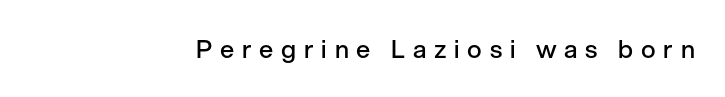
Q: Is the text bold? A: Semi-bold.
Q: Is the text italic (slanted)? A: No, it is upright.
Q: Is the text underlined? A: No.
Q: Is the spacing between letters normal or unusually wide? A: Unusually wide.
